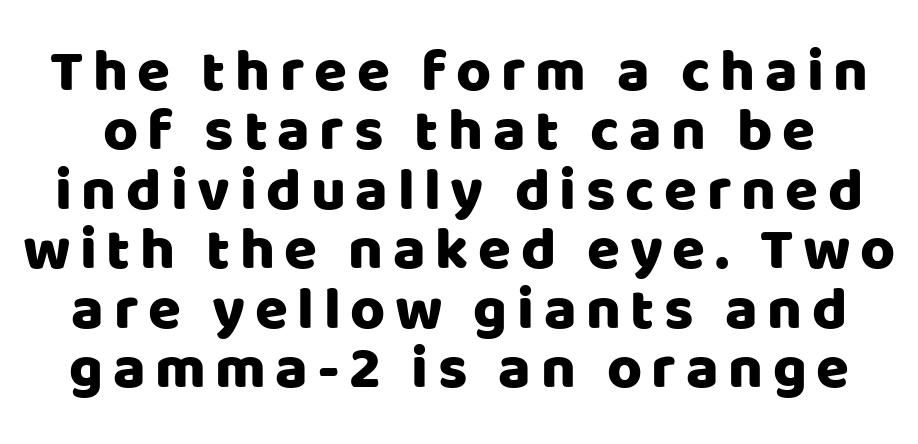
The image shows 60 px sans-serif type, upright; set tight line spacing (0.99x), not underlined; low stroke contrast and a large x-height.
